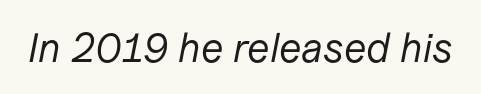
The image shows 41 px regular-weight type, italic (leaning right); set normal letter spacing, not underlined; low stroke contrast and a medium x-height.
